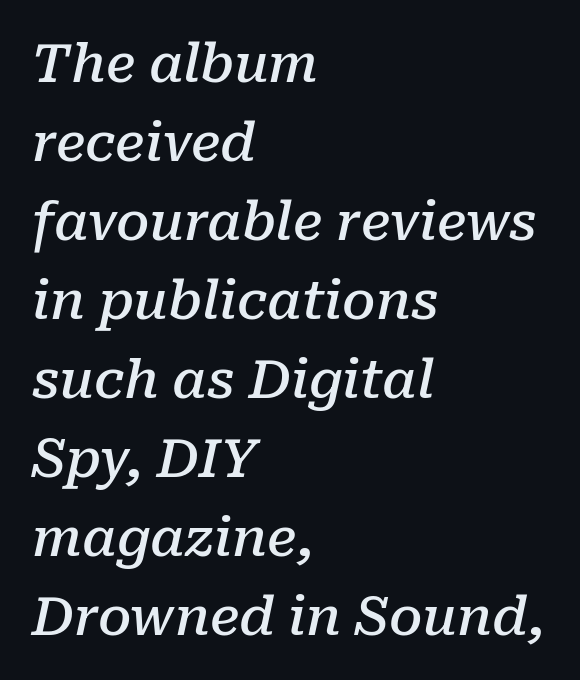
This sample has the flowing, uneven cadence of proportional lettering. Anything drawn beneath the words? Only blank space. Emphasis by weight is partial: semibold. A student would call this left alignment; a typographer would say flush left, rag right.
